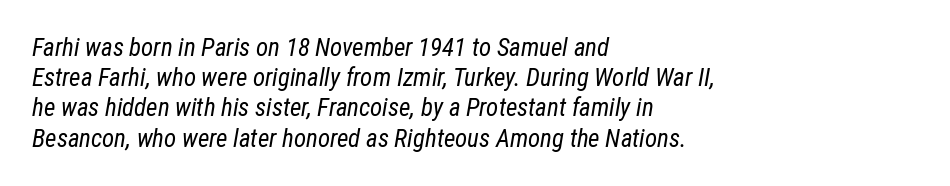
The image shows 25 px text type, italic (leaning right); set left-aligned, line spacing 1.21x, normal letter spacing, not underlined.
